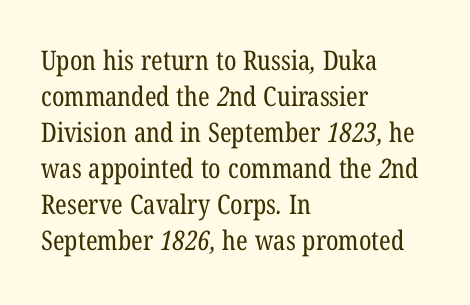
The image shows 27 px text type; set left-aligned, normal line spacing (1.33x), normal letter spacing, not underlined.
